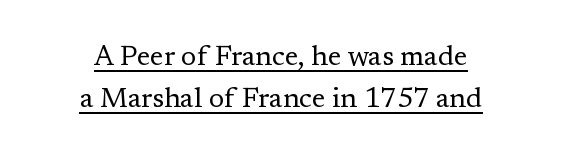
Q: Is the text bold? A: No.
Q: Is the text italic (slanted)? A: No, it is upright.
Q: Is the typeface a serif or a sans-serif typeface? A: Serif.
Q: Is the text underlined? A: Yes.
Q: How is the paragraph aligned? A: Centered.
Q: Is the spacing between letters normal or unusually wide? A: Normal.
Q: Is the spacing between lines tight, normal or loose? A: Normal.
Q: Width (condensed, normal, or wide)? A: Normal.
Q: Stroke contrast? A: Low.
Q: x-height? A: Medium.
Q: Monospaced? A: No.
